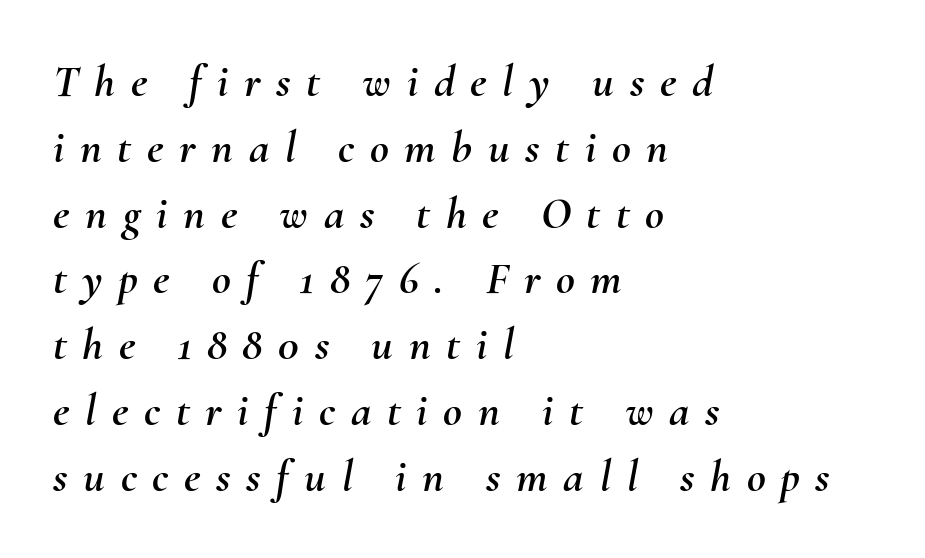
{"italic": "yes", "lean": "right", "slant_degrees": 10, "width": "normal", "stroke_contrast": "medium", "x_height": "small", "monospaced": "no", "underline": "no", "align": "left", "line_spacing": "normal", "line_spacing_ratio": 1.43, "letter_spacing": "wide", "letter_spacing_em": 0.34, "glyph_px": 46}
